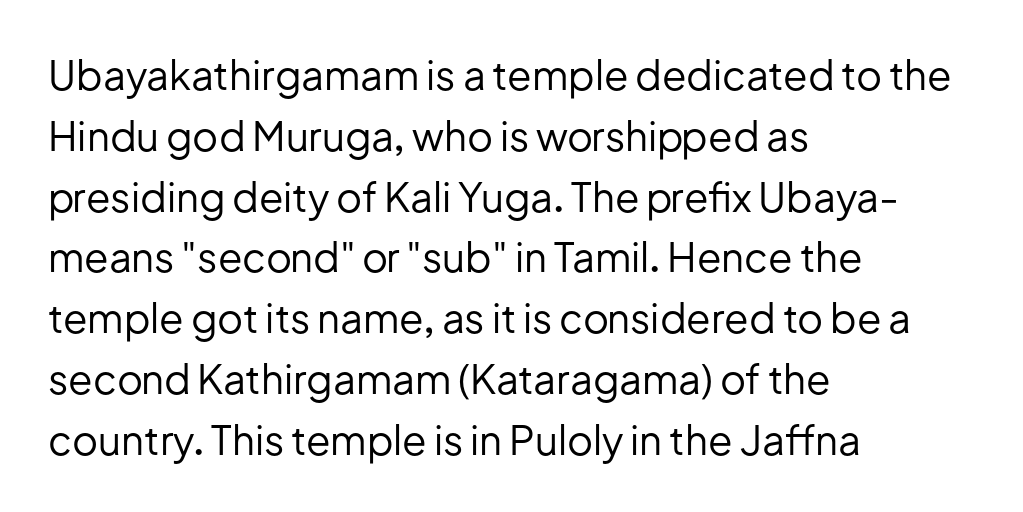
Q: Is the text bold? A: No.
Q: Is the text italic (slanted)? A: No, it is upright.
Q: Is the typeface a serif or a sans-serif typeface? A: Sans-serif.
Q: Is the text underlined? A: No.
Q: How is the paragraph aligned? A: Left-aligned.
Q: Is the spacing between letters normal or unusually wide? A: Normal.
Q: Is the spacing between lines tight, normal or loose? A: Normal.
Q: Width (condensed, normal, or wide)? A: Normal.
Q: Stroke contrast? A: Low.
Q: x-height? A: Medium.
Q: Monospaced? A: No.
